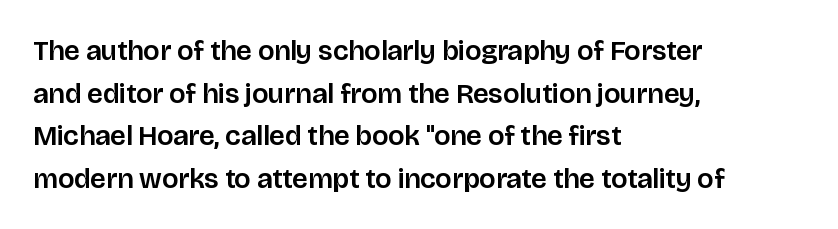
Tall strokes in this sample are plumb rather than angled. A typesetter would call this leading conventional body-copy spacing. Plain, unruled lines of type. The compositor pushed each line to the left boundary. Note the varied advance widths — an 'i' is clearly narrower than an 'm'.
